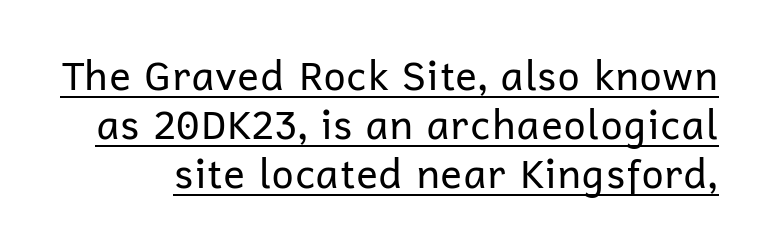
Nothing sits at the stroke ends, so this counts as sans-serif. The rendering uses natural spacing where letterforms have individual widths. Does a line run under the words? Yes, clearly. Designer's note — italics off, roman on. The gaps between neighbouring characters are ordinary and unremarkable. Weight class: somewhere from thin through regular.
